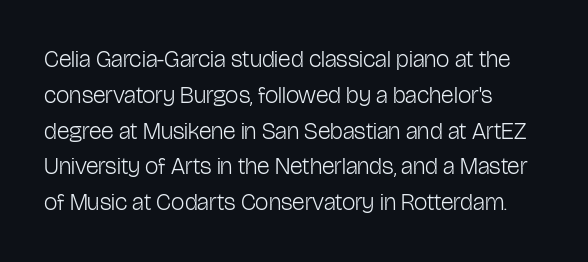
The image shows 24 px text type, upright; set left-aligned, normal line spacing (1.49x), normal letter spacing, not underlined.
